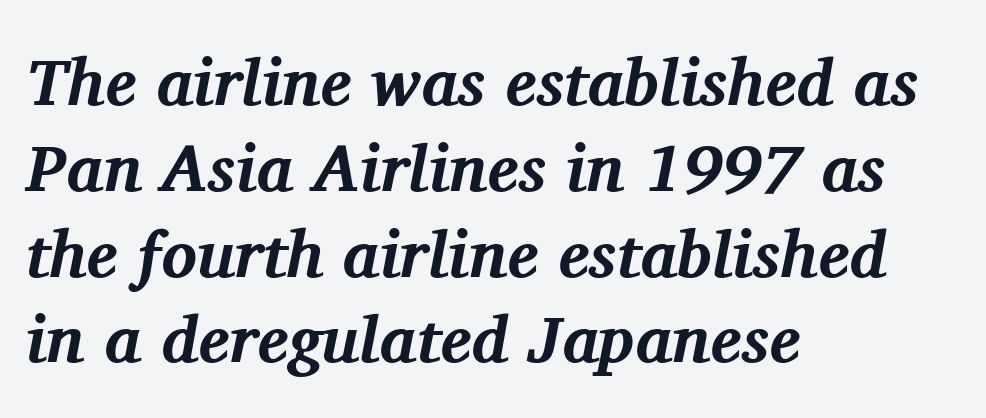
Q: Is the text bold? A: Yes.
Q: Is the text italic (slanted)? A: Yes, it leans right by about 11 degrees.
Q: Is the typeface a serif or a sans-serif typeface? A: Serif.
Q: Is the text underlined? A: No.
Q: How is the paragraph aligned? A: Left-aligned.
Q: Is the spacing between letters normal or unusually wide? A: Normal.
Q: Is the spacing between lines tight, normal or loose? A: Normal.
Q: Width (condensed, normal, or wide)? A: Normal.
Q: Stroke contrast? A: Medium.
Q: x-height? A: Medium.
Q: Monospaced? A: No.
